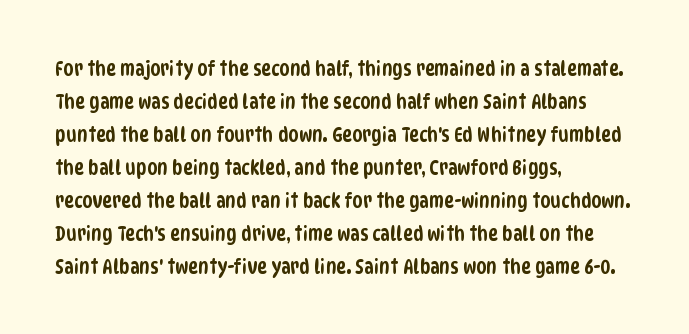
The image shows 21 px text type; set left-aligned, normal line spacing (1.57x), normal letter spacing, not underlined.
